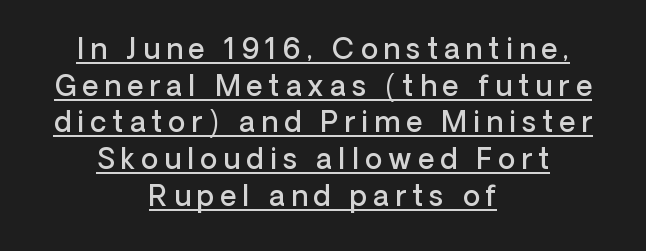
{"serif": "no", "italic": "no", "bold": "semi", "weight": "semibold", "width": "normal", "stroke_contrast": "low", "x_height": "medium", "monospaced": "no", "underline": "yes", "align": "center", "line_spacing": "normal", "line_spacing_ratio": 1.31, "letter_spacing": "wide", "letter_spacing_em": 0.22, "glyph_px": 28}
